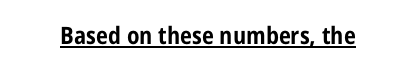
Q: Is the text bold? A: Yes.
Q: Is the text italic (slanted)? A: No, it is upright.
Q: Is the text underlined? A: Yes.
Q: Is the spacing between letters normal or unusually wide? A: Normal.
